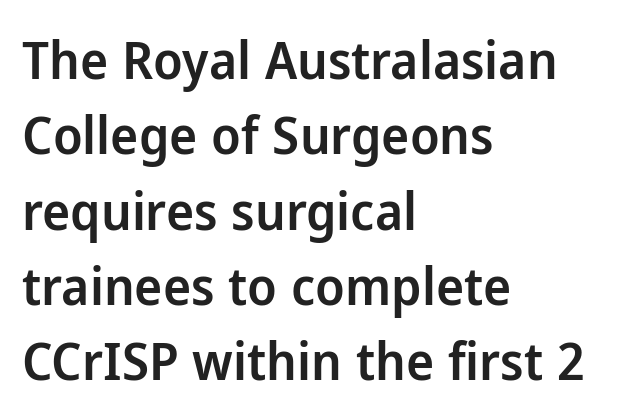
The image shows 53 px semibold sans-serif type, upright; set left-aligned, normal line spacing (1.42x), normal letter spacing, not underlined; low stroke contrast and a medium x-height.
